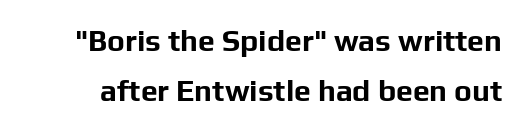
The image shows 30 px bold sans-serif type, upright; set normal line spacing (1.68x), normal letter spacing, not underlined; low stroke contrast and a medium x-height.
